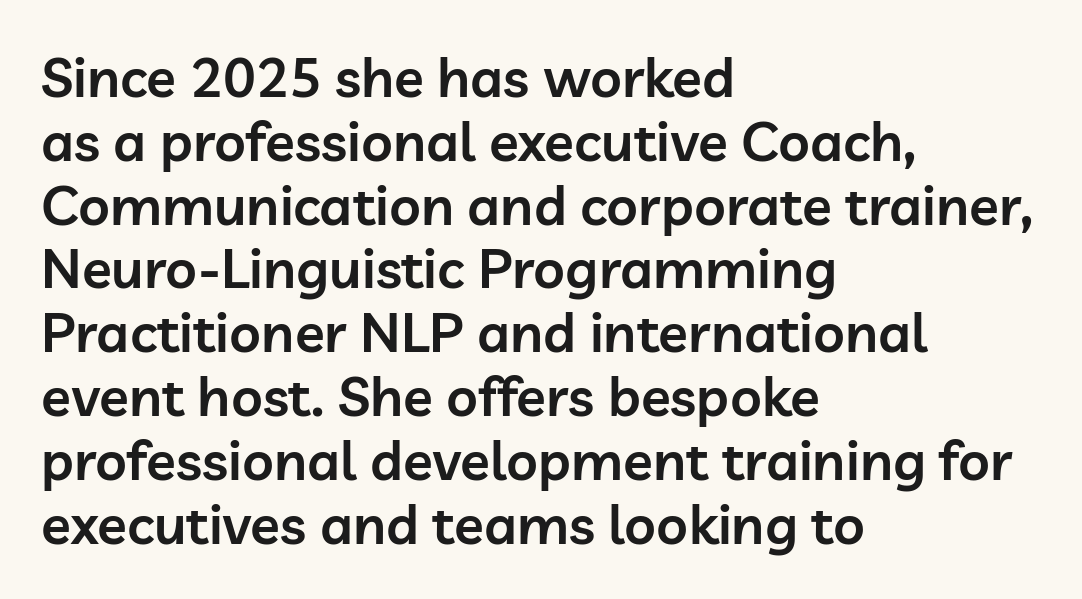
The image shows 55 px semibold sans-serif type, upright; set left-aligned, line spacing 1.16x, normal letter spacing, not underlined; low stroke contrast and a medium x-height.
